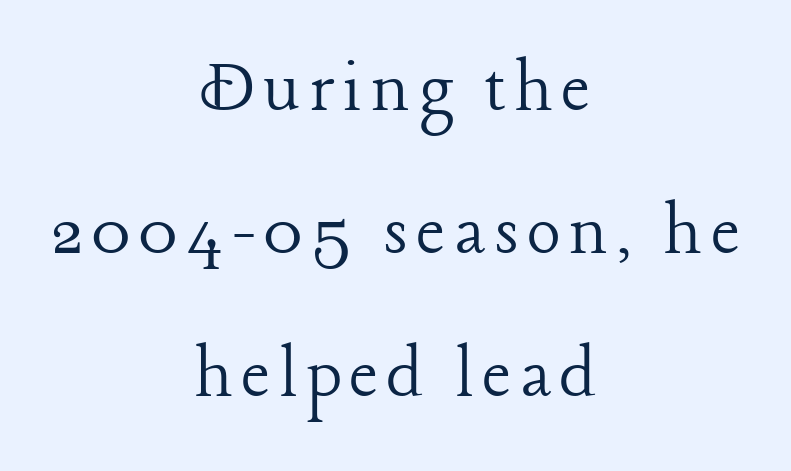
The image shows 80 px light serif type, upright; set centered, line spacing 1.79x, not underlined; low stroke contrast and a medium x-height.
